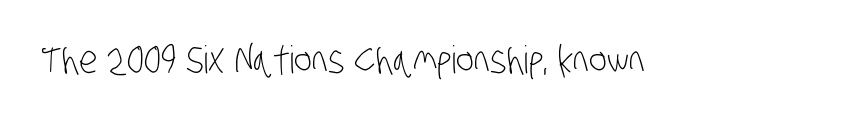
The image shows 38 px light, condensed sans-serif type; set normal letter spacing, not underlined; low stroke contrast and a large x-height.
